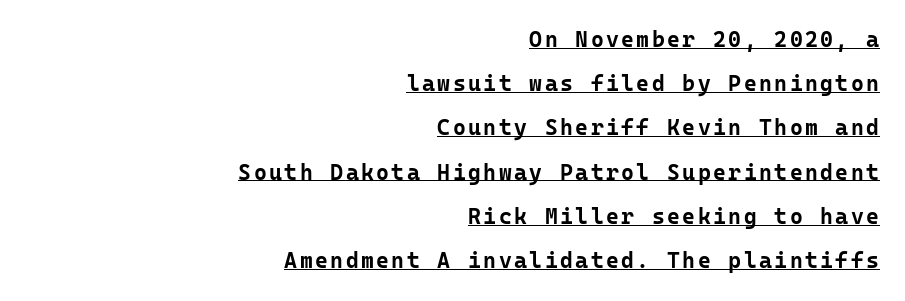
If you drew a ruler down the right edge, every line would touch it. This sample uses an upright cut, with every glyph sitting square on the baseline. Is there an underline? Yes — a line sits under the letters. On the weight axis this lands at bold, roughly 700. Vertically, the passage feels expansive, rows floating well apart.
